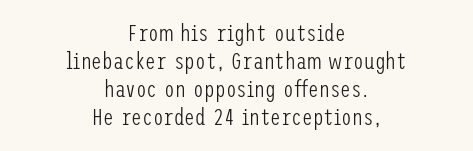
{"italic": "no", "bold": "no", "underline": "no", "align": "center", "line_spacing_ratio": 1.17, "letter_spacing": "normal", "letter_spacing_em": 0.0, "glyph_px": 24}
